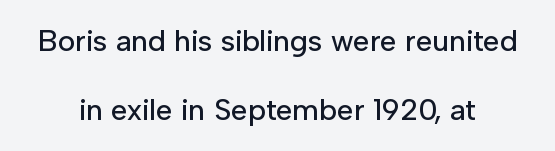
Q: Is the text italic (slanted)? A: No, it is upright.
Q: Is the typeface a serif or a sans-serif typeface? A: Sans-serif.
Q: Is the text underlined? A: No.
Q: How is the paragraph aligned? A: Centered.
Q: Is the spacing between letters normal or unusually wide? A: Normal.
Q: Is the spacing between lines tight, normal or loose? A: Loose.
Q: Width (condensed, normal, or wide)? A: Normal.
Q: Stroke contrast? A: Low.
Q: x-height? A: Medium.
Q: Monospaced? A: No.
